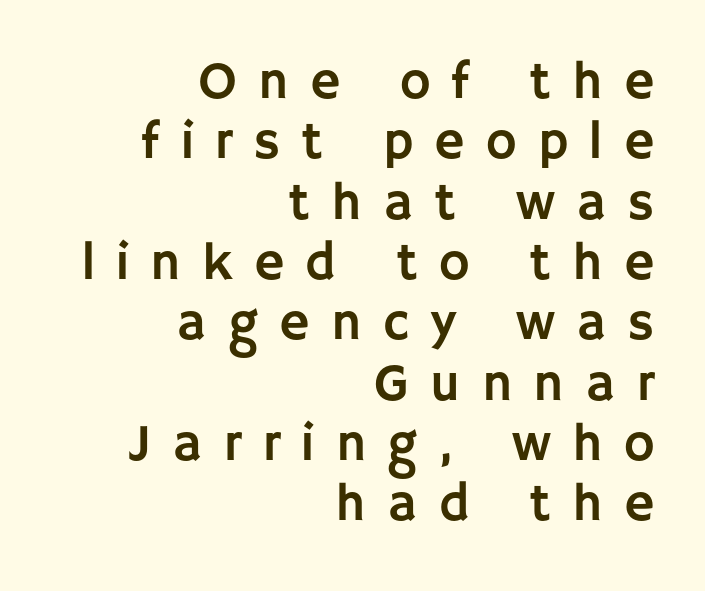
{"serif": "no", "italic": "no", "width": "normal", "stroke_contrast": "low", "x_height": "large", "monospaced": "no", "underline": "no", "align": "right", "line_spacing_ratio": 1.16, "letter_spacing": "wide", "letter_spacing_em": 0.41, "glyph_px": 52}
